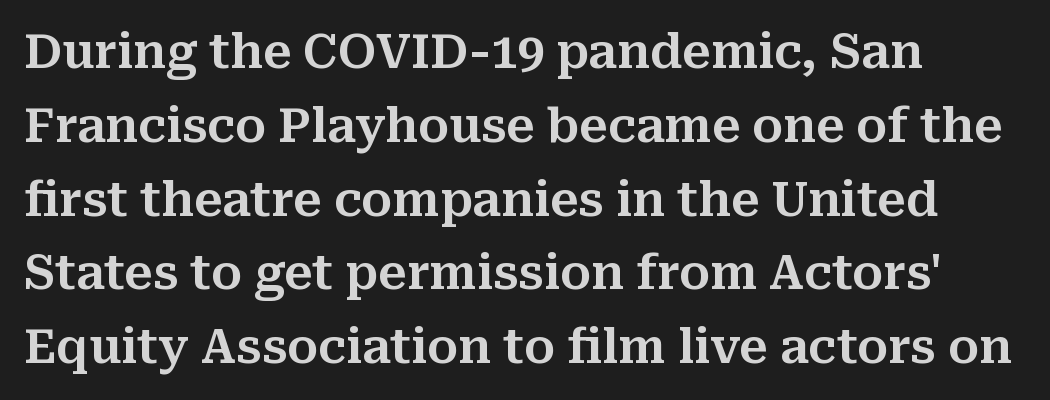
The image shows 47 px serif type, upright; set left-aligned, normal line spacing (1.57x), normal letter spacing, not underlined; medium stroke contrast and a medium x-height.
